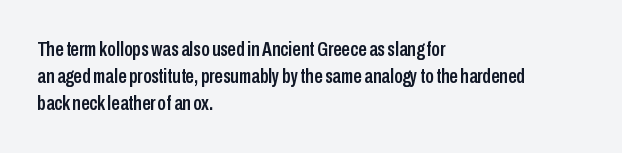
Q: Is the text italic (slanted)? A: No, it is upright.
Q: Is the text underlined? A: No.
Q: How is the paragraph aligned? A: Left-aligned.
Q: Is the spacing between letters normal or unusually wide? A: Normal.
Q: Is the spacing between lines tight, normal or loose? A: Normal.
